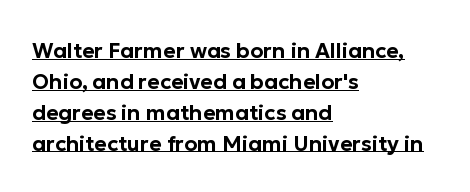
Q: Is the text italic (slanted)? A: No, it is upright.
Q: Is the text underlined? A: Yes.
Q: How is the paragraph aligned? A: Left-aligned.
Q: Is the spacing between letters normal or unusually wide? A: Normal.
Q: Is the spacing between lines tight, normal or loose? A: Normal.
